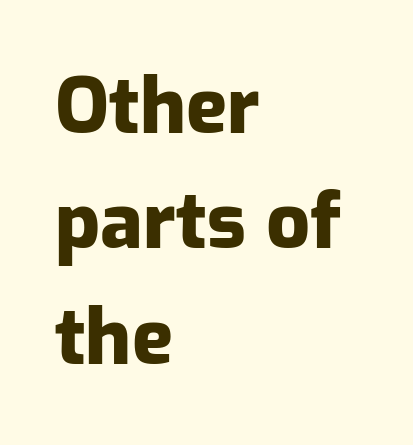
The image shows 77 px heavy sans-serif type, upright; set left-aligned, normal line spacing (1.5x), normal letter spacing, not underlined; low stroke contrast and a medium x-height.
